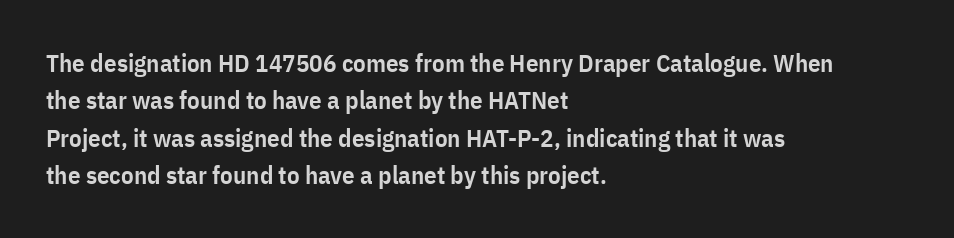
Standard letterfit; no display-style spreading of the glyphs. A bare baseline throughout the passage. Baseline-to-baseline distance is the conventional proportion of letter height. The axis of the letterforms is exactly vertical. The passage shown is semibold, sitting just below true bold. The lines are quadded left.
